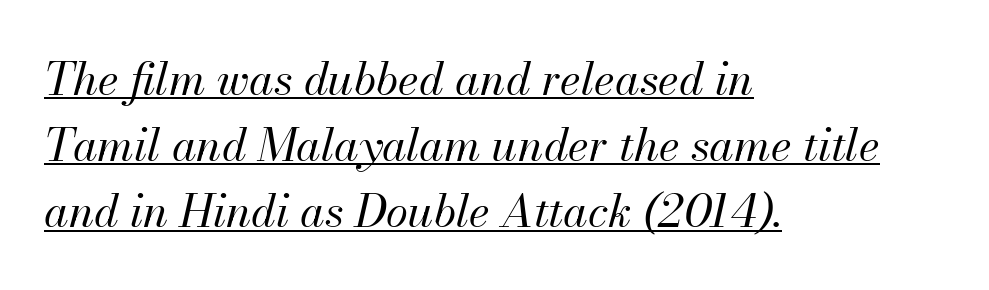
The image shows 45 px regular-weight type, italic (leaning right); set left-aligned, normal line spacing (1.47x), normal letter spacing, underlined; medium stroke contrast and a small x-height.
